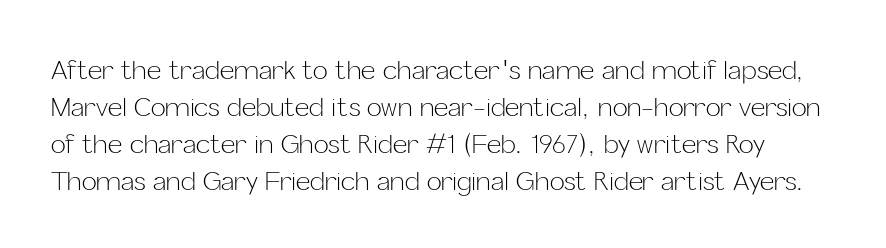
The image shows 25 px text type, upright; set normal line spacing (1.48x), normal letter spacing, not underlined.
